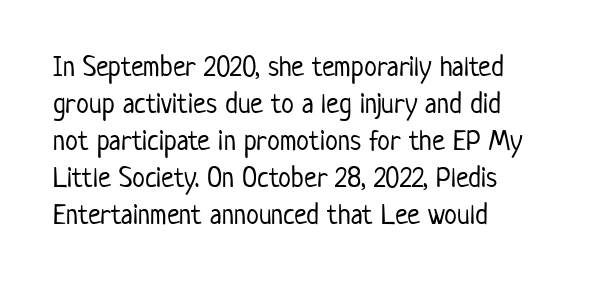
The image shows 29 px light, condensed sans-serif type, upright; set left-aligned, normal line spacing (1.28x), normal letter spacing, not underlined; low stroke contrast and a medium x-height.
